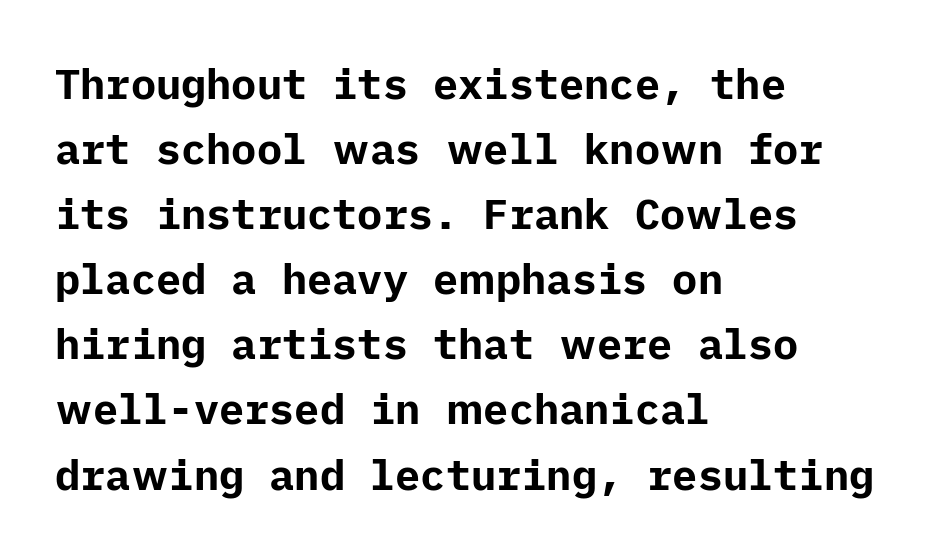
All the whitespace from short lines collects on the right. The glyphs have the mass of a bold cut. Plain, unruled lines of type. These lines are composed in type without serifs.
